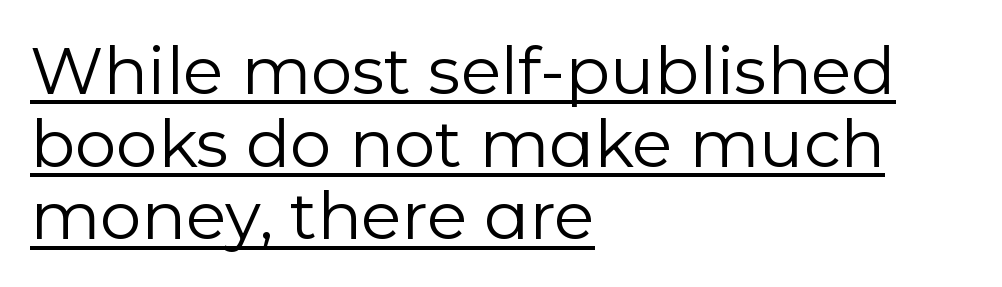
The image shows 66 px regular-weight sans-serif type, upright; set left-aligned, tight line spacing (1.1x), normal letter spacing, underlined; low stroke contrast and a medium x-height.
